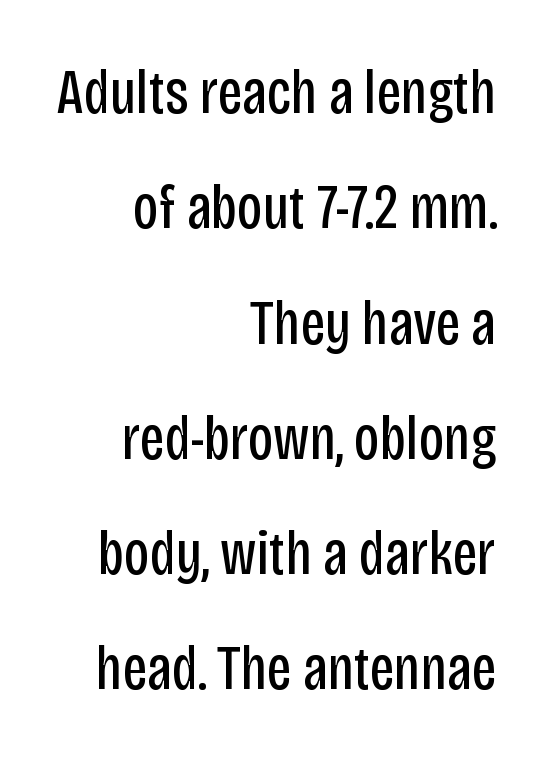
Does the type have serifs? No, each stem ends abruptly. Does the copy run flush right? Yes — the right margin is perfectly even. The face used here is rendered with its standard letterfit. The passage shown is not bold in any degree. Type without underlining. Character widths vary here, with narrow letters taking less room than wide ones.
